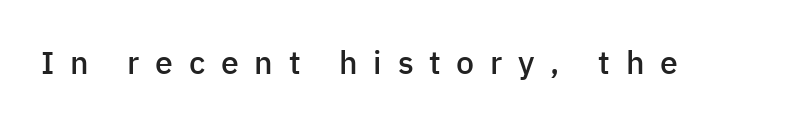
Q: Is the text bold? A: Semi-bold.
Q: Is the text italic (slanted)? A: No, it is upright.
Q: Is the typeface a serif or a sans-serif typeface? A: Sans-serif.
Q: Is the text underlined? A: No.
Q: Is the spacing between letters normal or unusually wide? A: Unusually wide.
Q: Width (condensed, normal, or wide)? A: Normal.
Q: Stroke contrast? A: Low.
Q: x-height? A: Medium.
Q: Monospaced? A: No.
